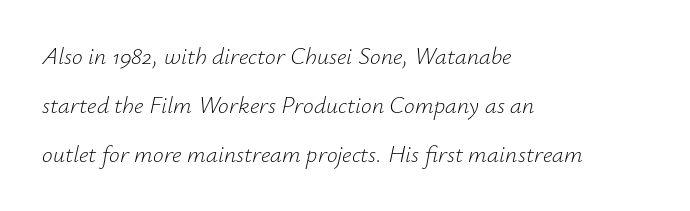
The image shows 24 px text type, italic (leaning right); set left-aligned, loose line spacing (2.04x), normal letter spacing, not underlined.
